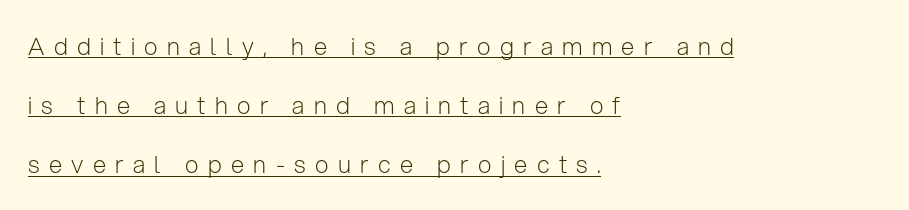
You could fit nearly another row in the gap between these rows. The font sits on the lighter half of the weight spectrum, regular included. The tracking reads as deliberately expanded to a designer's eye. This sample is left-justified, so line endings fall wherever the words run out. In designer terms, the underline attribute is active on this setting.
